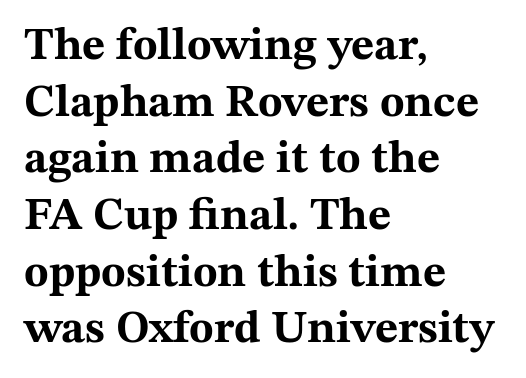
{"serif": "yes", "italic": "no", "bold": "yes", "weight": "bold", "width": "wide", "stroke_contrast": "medium", "x_height": "medium", "monospaced": "no", "underline": "no", "align": "left", "line_spacing": "normal", "line_spacing_ratio": 1.26, "letter_spacing": "normal", "letter_spacing_em": 0.0, "glyph_px": 45}
